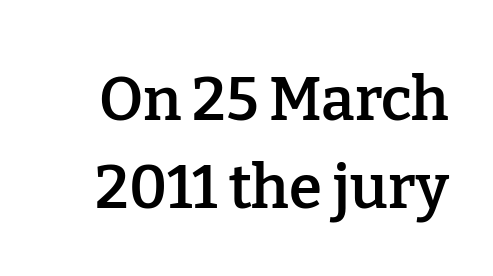
{"serif": "yes", "italic": "no", "bold": "semi", "weight": "semibold", "width": "normal", "stroke_contrast": "low", "x_height": "medium", "monospaced": "no", "underline": "no", "line_spacing": "normal", "line_spacing_ratio": 1.47, "letter_spacing": "normal", "letter_spacing_em": 0.0, "glyph_px": 60}
